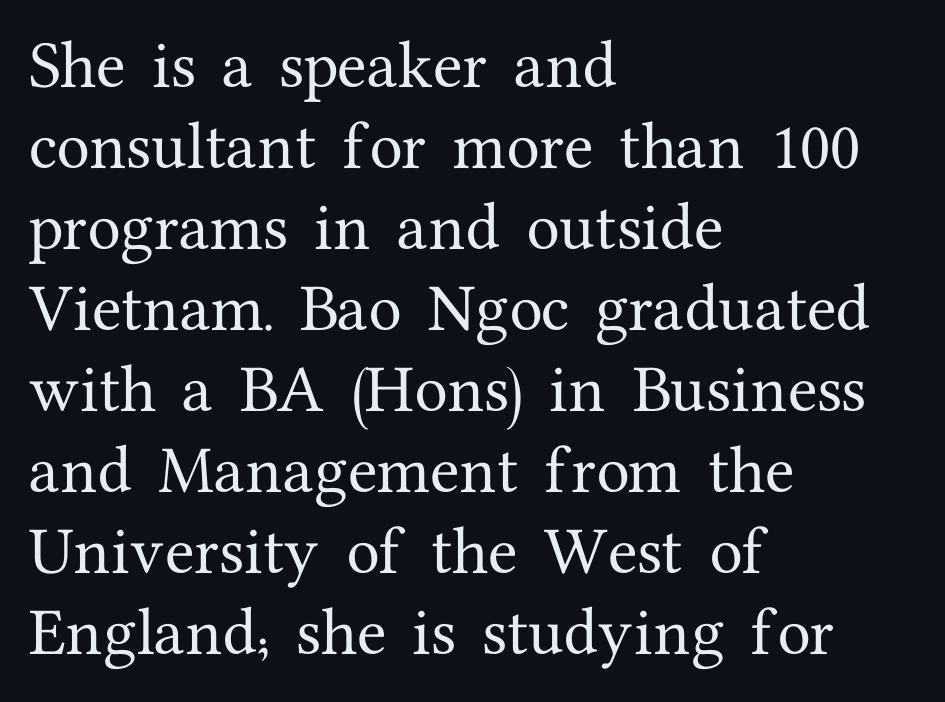
You can tell it's not italic because the verticals are truly vertical. This block has exactly the height ordinary leading produces. Examine the stroke ends and you'll spot serifs. You could not count columns in this text — the font is proportionally spaced. What stands out about the letter spacing? Nothing — it is the standard amount.
